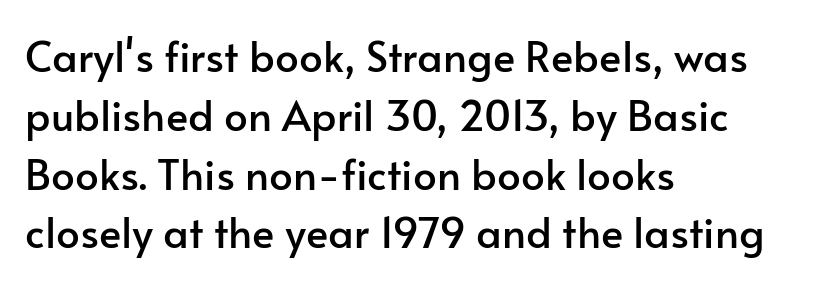
Q: Is the text italic (slanted)? A: No, it is upright.
Q: Is the typeface a serif or a sans-serif typeface? A: Sans-serif.
Q: Is the text underlined? A: No.
Q: How is the paragraph aligned? A: Left-aligned.
Q: Is the spacing between letters normal or unusually wide? A: Normal.
Q: Is the spacing between lines tight, normal or loose? A: Normal.
Q: Width (condensed, normal, or wide)? A: Normal.
Q: Stroke contrast? A: Low.
Q: x-height? A: Small.
Q: Monospaced? A: No.
